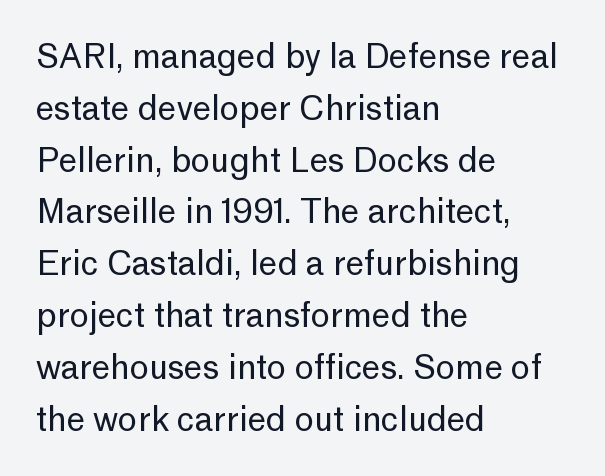
{"serif": "no", "italic": "no", "bold": "no", "weight": "regular", "width": "normal", "stroke_contrast": "low", "x_height": "medium", "monospaced": "no", "underline": "no", "align": "left", "line_spacing": "normal", "line_spacing_ratio": 1.57, "letter_spacing": "normal", "letter_spacing_em": 0.0, "glyph_px": 33}
